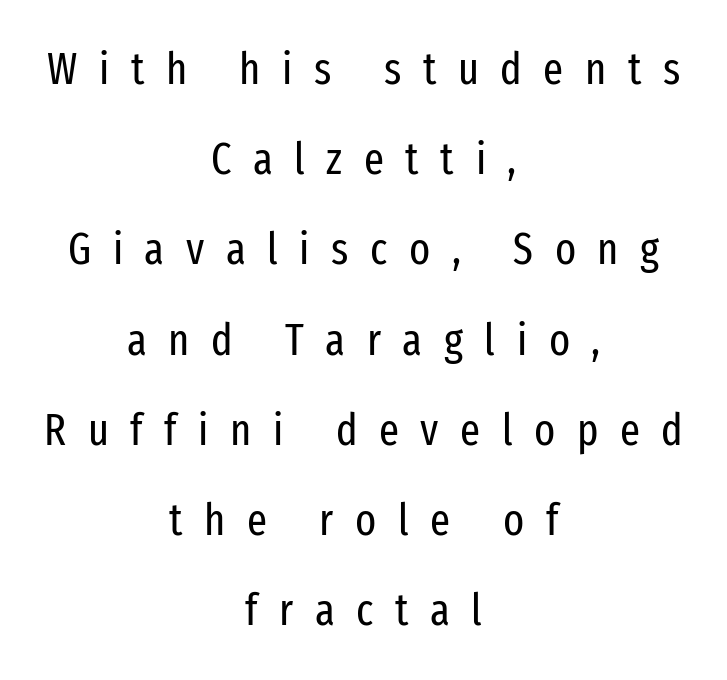
The image shows 44 px regular-weight, condensed sans-serif type, upright; set centered, loose line spacing (2.05x), unusually wide letter spacing (+0.49 em), not underlined; low stroke contrast and a medium x-height.
